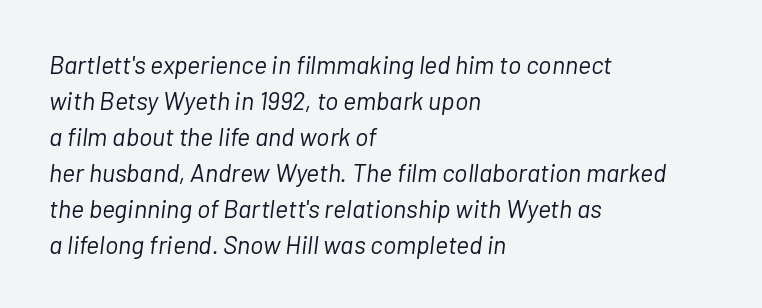
A classic flush-left, rag-right setting is used for this passage. These lines keep a tight, regular rhythm from letter to letter. The passage shown is not underscored anywhere. The passage shown is not bold in any degree.
